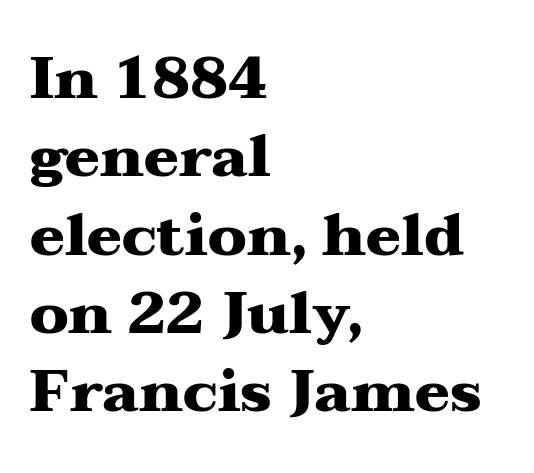
Quick note: interline space is typical. Horizontally, the lines are justified to the leading edge only. Lines of text with bare space underneath. Standard letterfit; no display-style spreading of the glyphs. The rendering uses natural spacing where letterforms have individual widths. A dark, heavy texture on the line: the type is bold.
